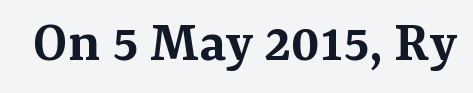
The text was rendered using a seriffed face with decorative stroke endings. Ordinary non-slanted type is in use. These lines are rendered in a variable-pitch font. A fair bit of extra ink — the face is semibold, not bold.
